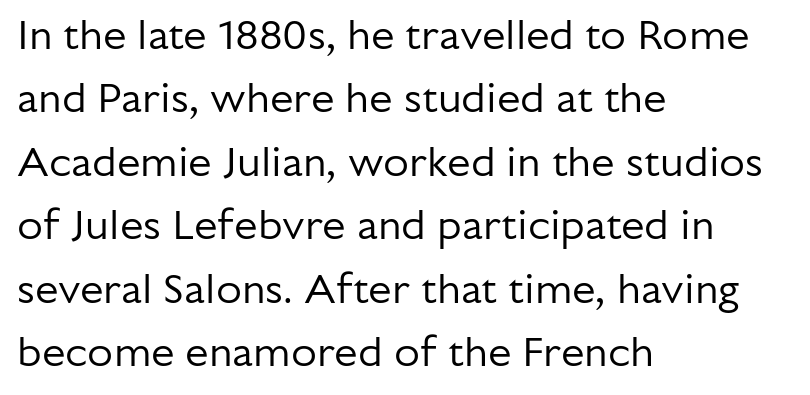
The image shows 42 px regular-weight sans-serif type, upright; set left-aligned, normal line spacing (1.51x), normal letter spacing, not underlined; low stroke contrast and a medium x-height.
